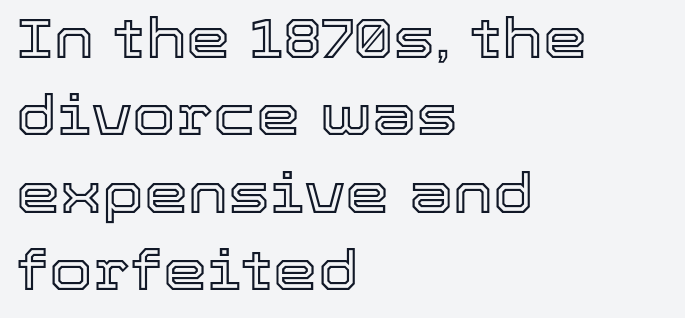
The rows are spaced the way most documents space them. The passage shown has conventional tracking throughout. Vertical strokes here are truly vertical. The rag falls on the right side of this text block. Beneath every word, the page is bare. The face used here is proportionally spaced, like ordinary book or web type.
